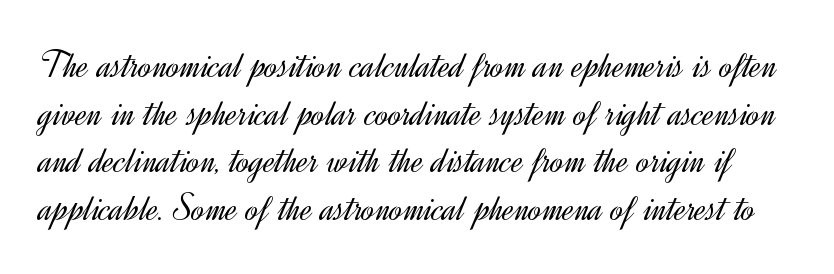
Q: Is the text bold? A: No.
Q: Is the text italic (slanted)? A: Yes.
Q: Is the typeface a serif or a sans-serif typeface? A: Sans-serif.
Q: Is the text underlined? A: No.
Q: Is the spacing between letters normal or unusually wide? A: Normal.
Q: Width (condensed, normal, or wide)? A: Normal.
Q: x-height? A: Small.
Q: Monospaced? A: No.
